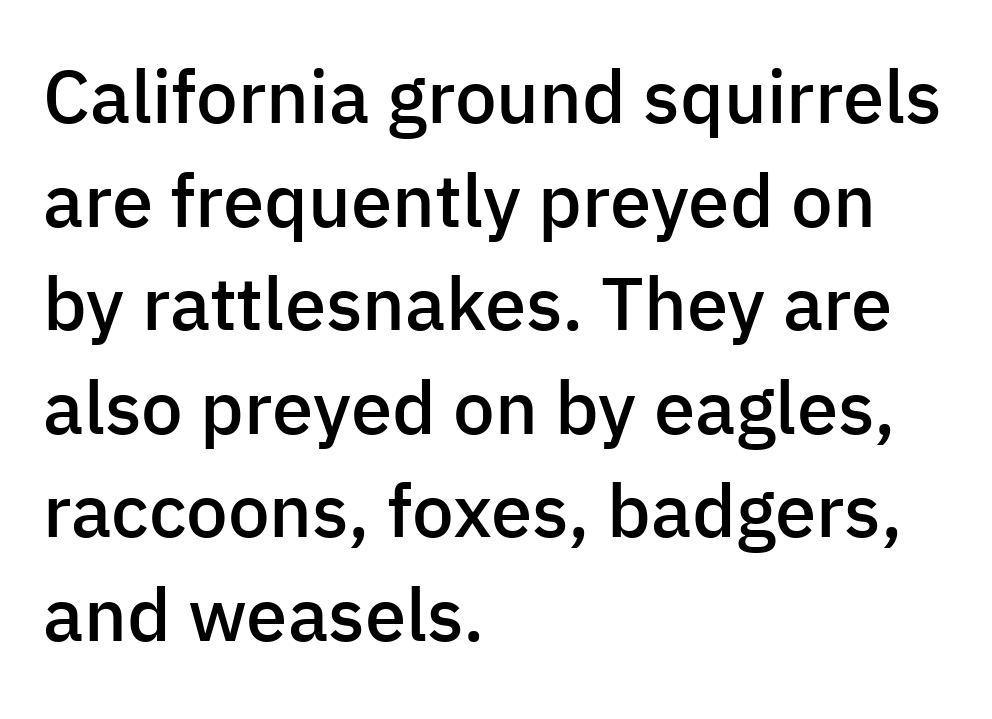
Where is the straight margin? On the left. The tracking reads as untouched default to a designer's eye. Here the designer chose a conventional face with non-uniform glyph widths. A typesetter would mark this as roman, not italic. A normal amount of white space separates one row of letters from the next.
